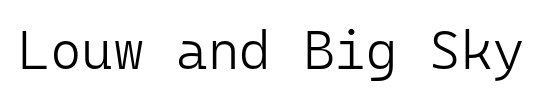
Are there feet on the stems? There aren't — it's a sans. Stroke mass is kept to a normal reading level or below. The face used here is monospaced, like something from a code editor. These lines keep a tight, regular rhythm from letter to letter. Each row of text sits above clean, open space.
